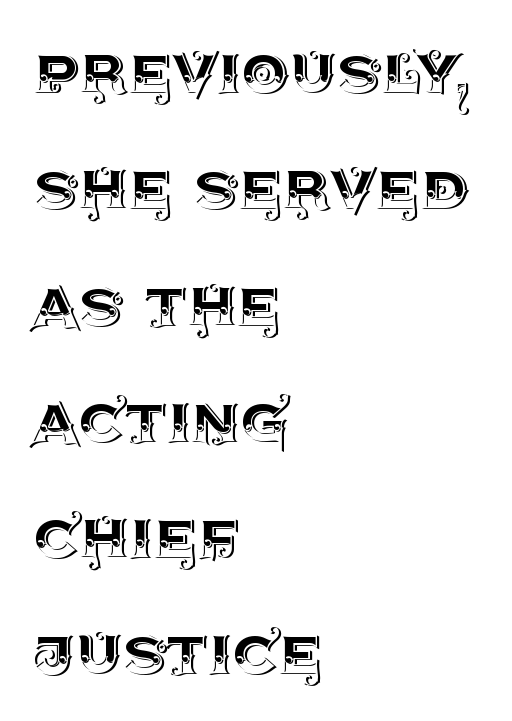
{"italic": "no", "width": "normal", "x_height": "large", "monospaced": "no", "underline": "no", "align": "left", "line_spacing": "normal", "line_spacing_ratio": 1.53, "letter_spacing": "normal", "letter_spacing_em": 0.0, "glyph_px": 76}
